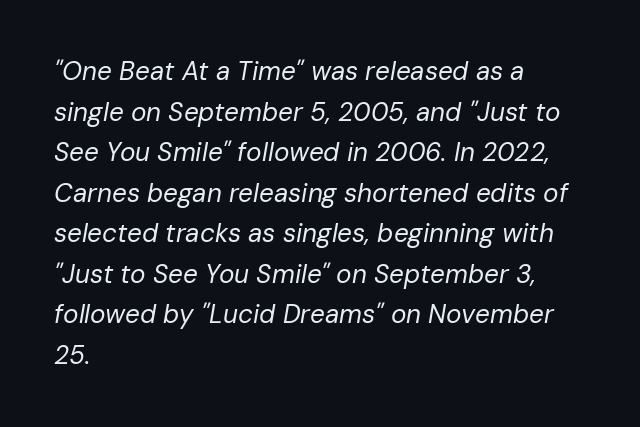
The image shows 26 px text type, italic (leaning right); set left-aligned, normal line spacing (1.56x), normal letter spacing, not underlined.
